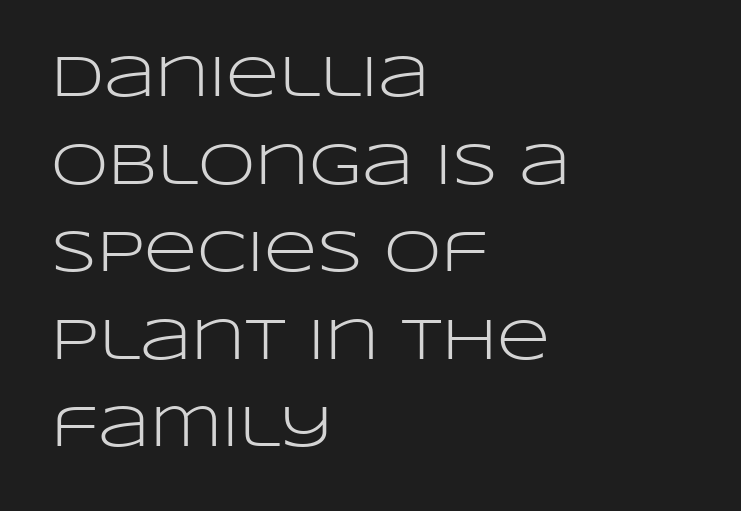
Q: Is the text bold? A: No.
Q: Is the text italic (slanted)? A: No, it is upright.
Q: Is the typeface a serif or a sans-serif typeface? A: Sans-serif.
Q: Is the text underlined? A: No.
Q: How is the paragraph aligned? A: Left-aligned.
Q: Is the spacing between letters normal or unusually wide? A: Normal.
Q: Is the spacing between lines tight, normal or loose? A: Normal.
Q: Width (condensed, normal, or wide)? A: Wide.
Q: Stroke contrast? A: Low.
Q: x-height? A: Large.
Q: Monospaced? A: No.
